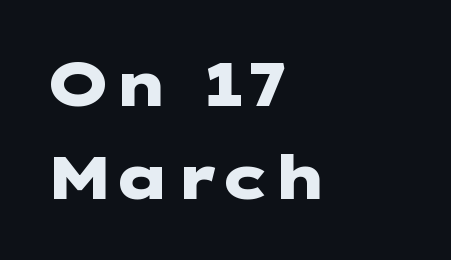
Bare-footed words on every line. How are the letters spaced? Ordinarily, with no added tracking. Note: no serifs on the glyphs. If you measured baseline to baseline, you'd find a middling distance.
